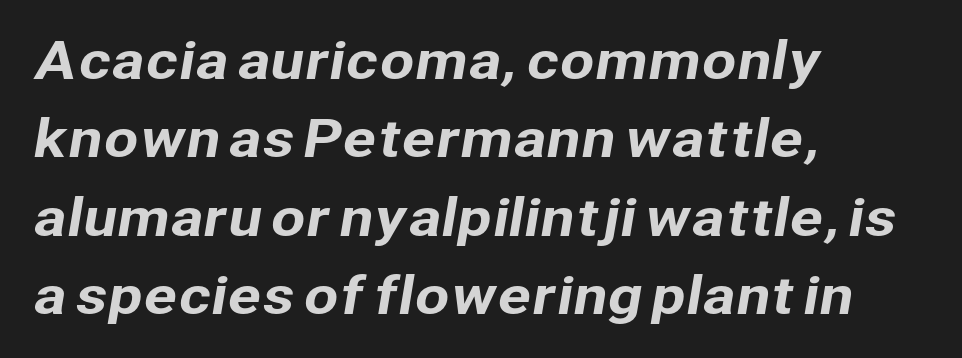
The face used here is proportionally spaced, like ordinary book or web type. The block of text has a typical density, with ordinary space between rows. How are the letters spaced? Ordinarily, with no added tracking. The typeface chosen for these lines omits serifs.
